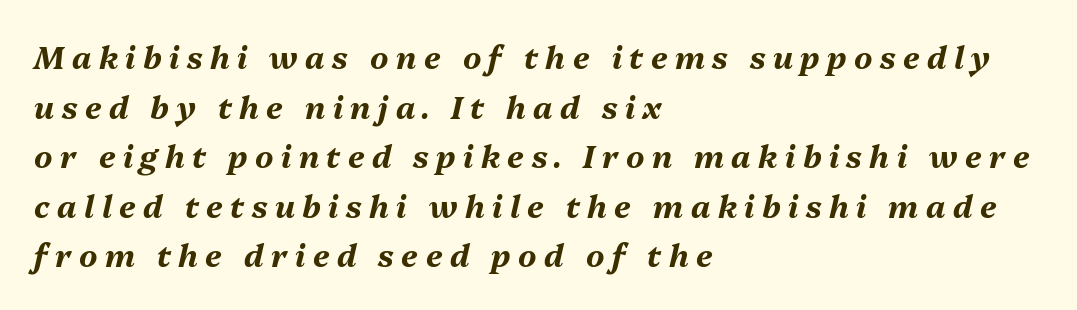
The image shows 31 px bold type, italic (leaning right); set left-aligned, normal line spacing (1.6x), unusually wide letter spacing (+0.24 em), not underlined; medium stroke contrast and a medium x-height.
